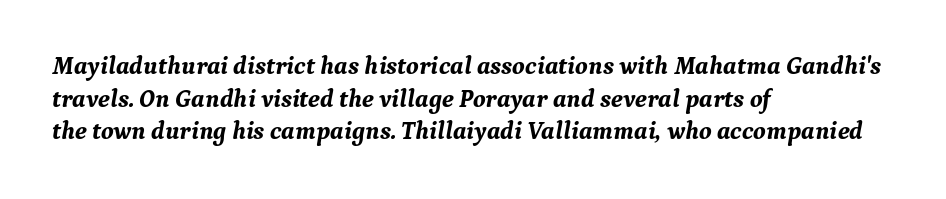
Q: Is the text bold? A: Yes.
Q: Is the text italic (slanted)? A: Yes, it leans right by about 9 degrees.
Q: Is the text underlined? A: No.
Q: How is the paragraph aligned? A: Left-aligned.
Q: Is the spacing between letters normal or unusually wide? A: Normal.
Q: Is the spacing between lines tight, normal or loose? A: Normal.
